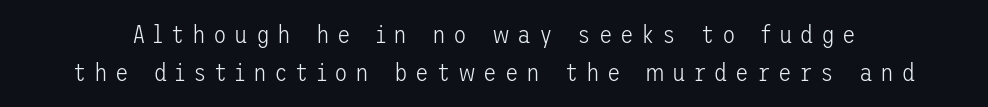
The image shows 25 px text type, upright; set normal line spacing (1.51x), unusually wide letter spacing (+0.3 em), not underlined.
